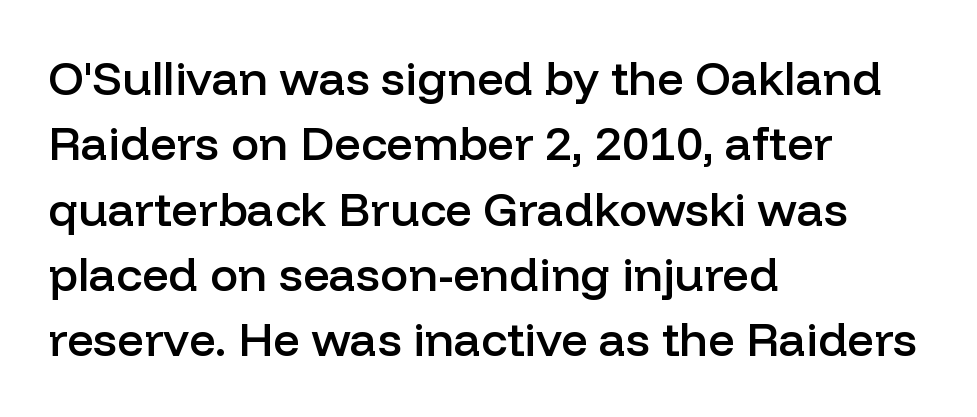
{"serif": "no", "italic": "no", "bold": "semi", "weight": "semibold", "width": "normal", "stroke_contrast": "low", "x_height": "medium", "monospaced": "no", "underline": "no", "align": "left", "line_spacing": "normal", "line_spacing_ratio": 1.39, "letter_spacing": "normal", "letter_spacing_em": 0.0, "glyph_px": 47}
